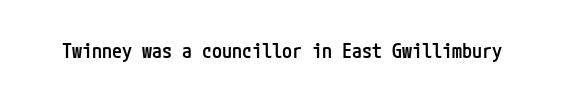
The image shows 20 px text type, upright; set normal letter spacing, not underlined.
